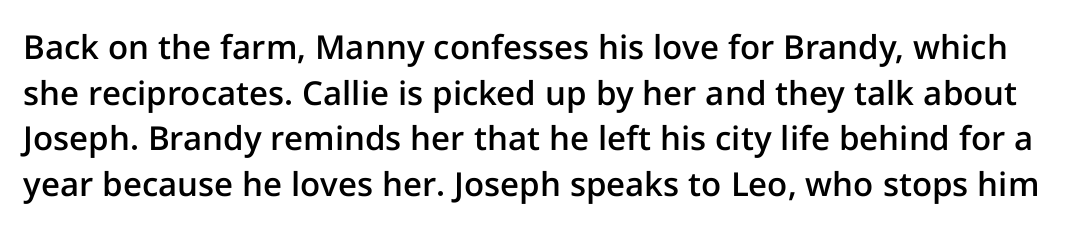
The image shows 33 px semibold sans-serif type, upright; set normal line spacing (1.38x), normal letter spacing, not underlined; low stroke contrast and a medium x-height.
